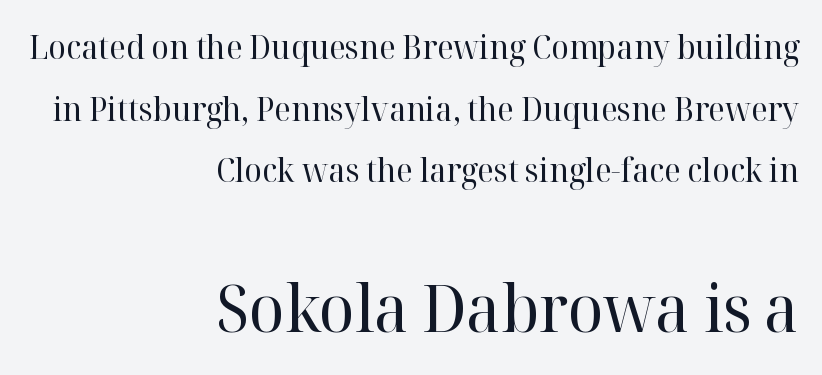
Q: Is the text bold? A: No.
Q: Is the text italic (slanted)? A: No, it is upright.
Q: Is the typeface a serif or a sans-serif typeface? A: Serif.
Q: Is the text underlined? A: No.
Q: How is the paragraph aligned? A: Right-aligned.
Q: Is the spacing between letters normal or unusually wide? A: Normal.
Q: Which block of text is set in a larger size, the first (top) or the second (bottom)? A: The second (bottom) one.
Q: Width (condensed, normal, or wide)? A: Normal.
Q: Stroke contrast? A: High.
Q: x-height? A: Medium.
Q: Monospaced? A: No.
